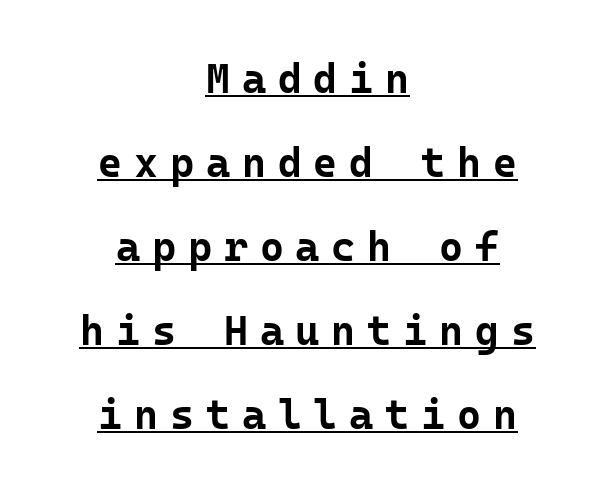
Typesetter's note: full bold, strokes at maximum text heaviness. The compositor balanced each line on the midline. Students, observe: this is what heavily led, spacious text looks like. Here the designer chose a console-style face with uniform glyph widths. Look at the bottom of the vertical strokes: they stop flat, with no serifs.
